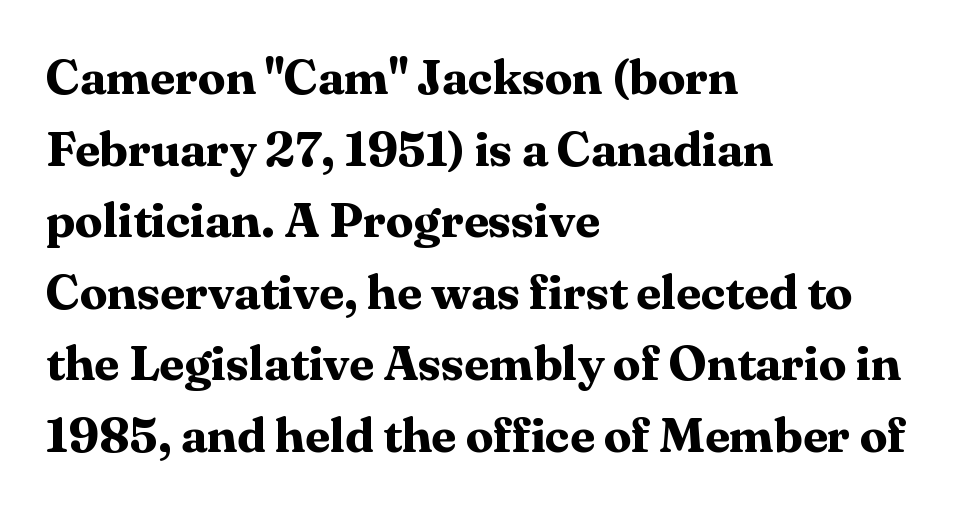
The image shows 49 px bold serif type, upright; set left-aligned, normal line spacing (1.46x), normal letter spacing, not underlined; medium stroke contrast and a medium x-height.
